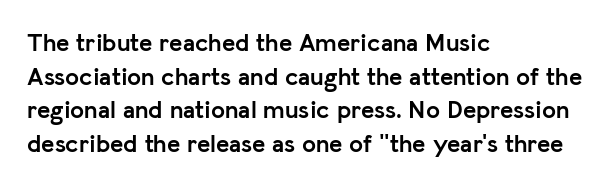
{"italic": "no", "bold": "yes", "underline": "no", "align": "left", "line_spacing": "normal", "line_spacing_ratio": 1.35, "letter_spacing": "normal", "letter_spacing_em": 0.0, "glyph_px": 25}
